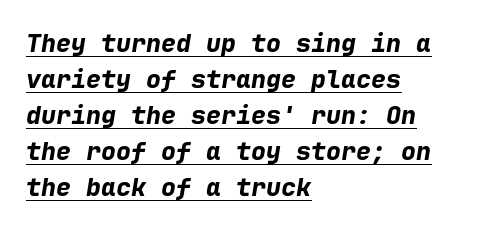
Stroke thickness is high; the sample reads as a true bold. The tracking reads as untouched default to a designer's eye. Compared with undecorated copy, this sample adds a rule below the words. Is there much room between lines? A standard amount, neither cramped nor airy.
